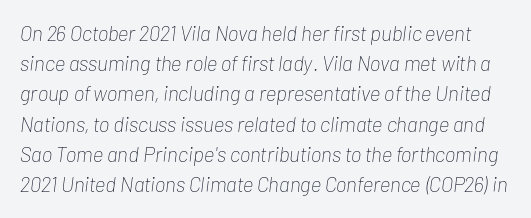
Q: Is the text bold? A: No.
Q: Is the text italic (slanted)? A: Yes, it leans right by about 7 degrees.
Q: Is the text underlined? A: No.
Q: Is the spacing between letters normal or unusually wide? A: Normal.
Q: Is the spacing between lines tight, normal or loose? A: Normal.
